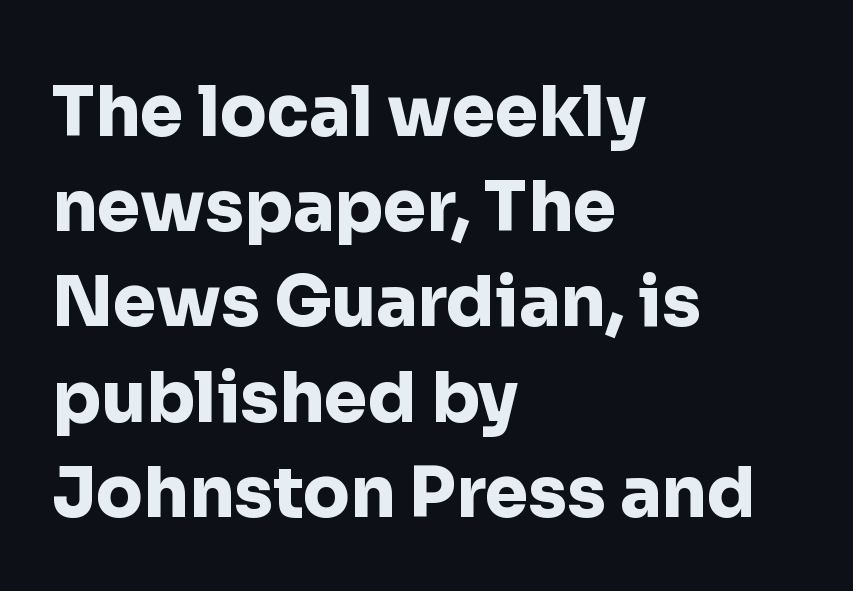
{"serif": "no", "italic": "no", "bold": "yes", "weight": "heavy", "width": "normal", "stroke_contrast": "low", "x_height": "medium", "monospaced": "no", "underline": "no", "align": "left", "line_spacing": "normal", "line_spacing_ratio": 1.38, "letter_spacing": "normal", "letter_spacing_em": 0.0, "glyph_px": 69}
